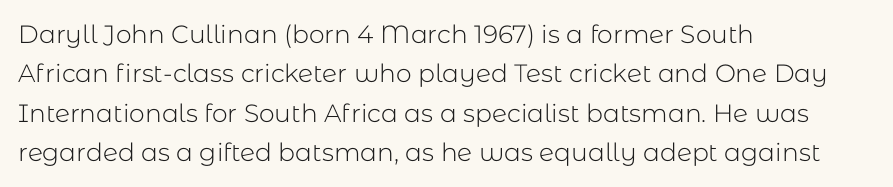
Q: Is the text bold? A: No.
Q: Is the text italic (slanted)? A: No, it is upright.
Q: Is the text underlined? A: No.
Q: How is the paragraph aligned? A: Left-aligned.
Q: Is the spacing between letters normal or unusually wide? A: Normal.
Q: Is the spacing between lines tight, normal or loose? A: Normal.
